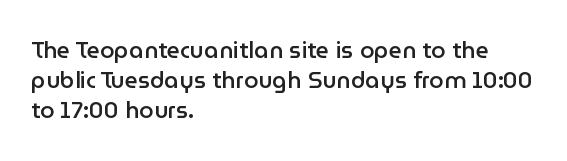
How are the letters spaced? Ordinarily, with no added tracking. Ordinary non-slanted type is in use. Notice the strokes are somewhat thickened but not fully heavy: this is a semibold. Descenders are the only things crossing below the line.
